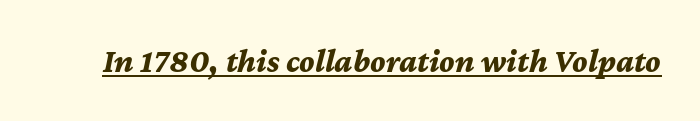
{"italic": "yes", "lean": "right", "slant_degrees": 12, "bold": "yes", "weight": "bold", "width": "normal", "stroke_contrast": "medium", "x_height": "medium", "monospaced": "no", "underline": "yes", "letter_spacing": "normal", "letter_spacing_em": 0.0, "glyph_px": 33}
